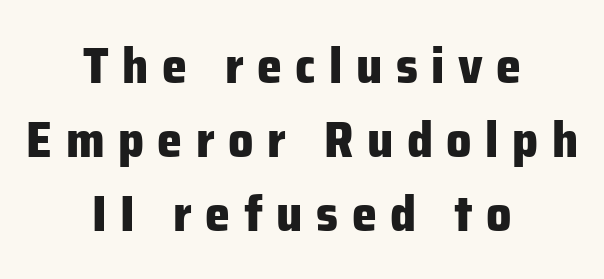
Q: Is the text bold? A: Yes.
Q: Is the text italic (slanted)? A: No, it is upright.
Q: Is the typeface a serif or a sans-serif typeface? A: Sans-serif.
Q: Is the text underlined? A: No.
Q: How is the paragraph aligned? A: Centered.
Q: Is the spacing between letters normal or unusually wide? A: Unusually wide.
Q: Is the spacing between lines tight, normal or loose? A: Normal.
Q: Width (condensed, normal, or wide)? A: Normal.
Q: Stroke contrast? A: Low.
Q: x-height? A: Medium.
Q: Monospaced? A: No.
